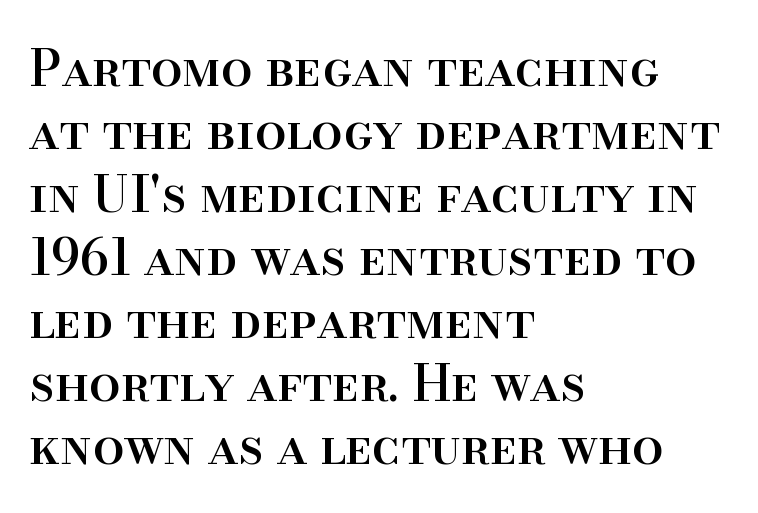
Q: Is the text italic (slanted)? A: No, it is upright.
Q: Is the typeface a serif or a sans-serif typeface? A: Serif.
Q: Is the text underlined? A: No.
Q: How is the paragraph aligned? A: Left-aligned.
Q: Is the spacing between letters normal or unusually wide? A: Normal.
Q: Is the spacing between lines tight, normal or loose? A: Normal.
Q: Width (condensed, normal, or wide)? A: Normal.
Q: Stroke contrast? A: High.
Q: x-height? A: Small.
Q: Monospaced? A: No.
